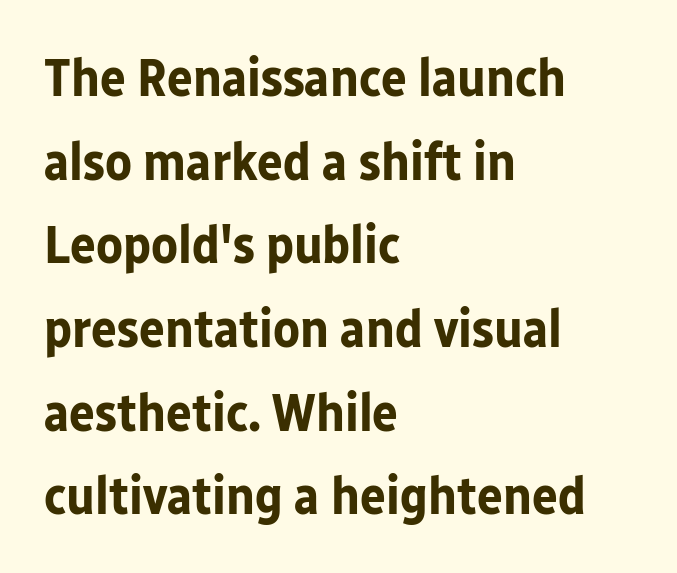
Q: Is the text bold? A: Yes.
Q: Is the text italic (slanted)? A: No, it is upright.
Q: Is the typeface a serif or a sans-serif typeface? A: Sans-serif.
Q: Is the text underlined? A: No.
Q: How is the paragraph aligned? A: Left-aligned.
Q: Is the spacing between letters normal or unusually wide? A: Normal.
Q: Is the spacing between lines tight, normal or loose? A: Normal.
Q: Width (condensed, normal, or wide)? A: Normal.
Q: Stroke contrast? A: Low.
Q: x-height? A: Medium.
Q: Monospaced? A: No.
